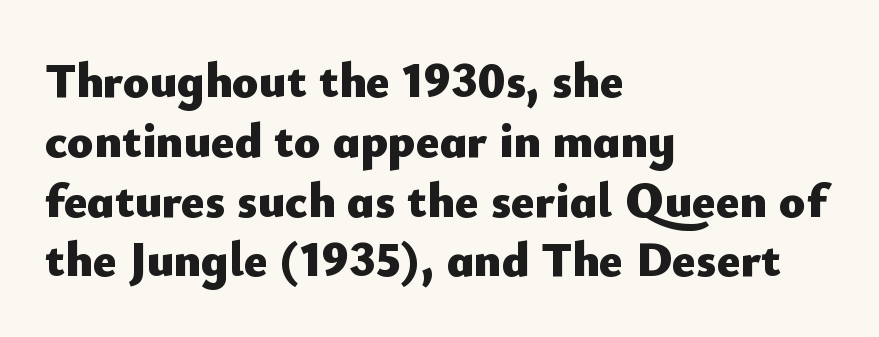
Q: Is the text bold? A: Yes.
Q: Is the text italic (slanted)? A: No, it is upright.
Q: Is the typeface a serif or a sans-serif typeface? A: Sans-serif.
Q: Is the text underlined? A: No.
Q: How is the paragraph aligned? A: Left-aligned.
Q: Is the spacing between letters normal or unusually wide? A: Normal.
Q: Width (condensed, normal, or wide)? A: Normal.
Q: Stroke contrast? A: Low.
Q: x-height? A: Small.
Q: Monospaced? A: No.
